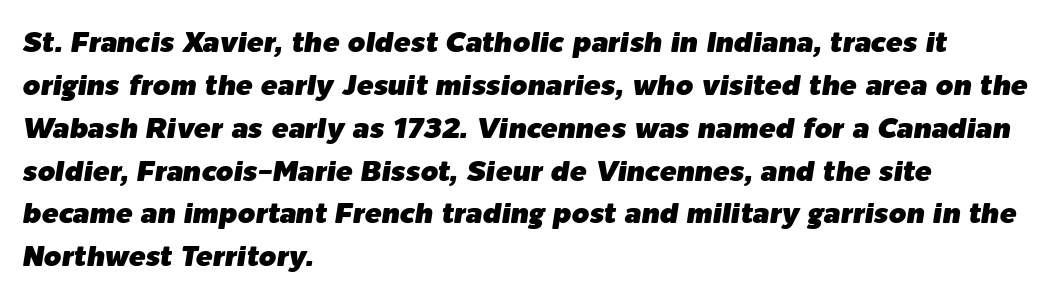
Q: Is the text italic (slanted)? A: Yes, it leans right by about 9 degrees.
Q: Is the text underlined? A: No.
Q: How is the paragraph aligned? A: Left-aligned.
Q: Is the spacing between letters normal or unusually wide? A: Normal.
Q: Is the spacing between lines tight, normal or loose? A: Normal.
Q: Width (condensed, normal, or wide)? A: Normal.
Q: Stroke contrast? A: Low.
Q: x-height? A: Medium.
Q: Monospaced? A: No.
